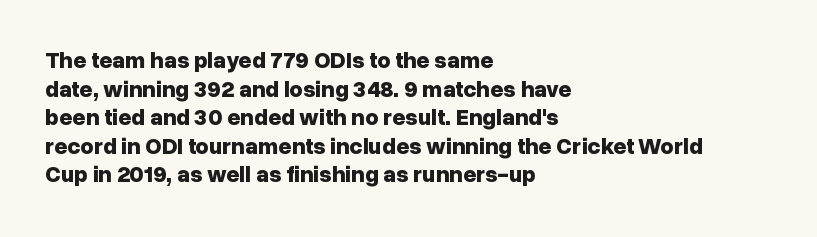
Every character sits straight up, as roman type does. Stroke thickness is high; the sample reads as a true bold. Inter-character spacing is left at the font's built-in metrics. Casual observation: everything's shoved over to the left. The specimen omits any rule beneath the text block's lines.
